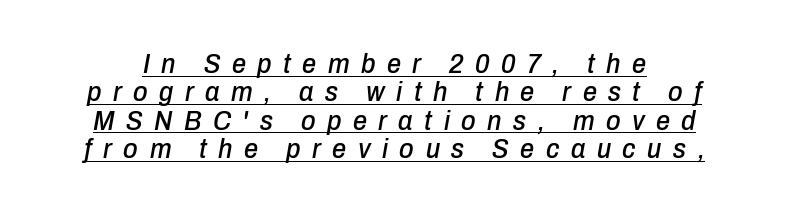
Words appear elongated and porous because spacing is wide. Underlining? Definitely there. Here the designer chose a conventional face with non-uniform glyph widths. The space between consecutive lines is stingy. Slant detected: the letters are inclined.
